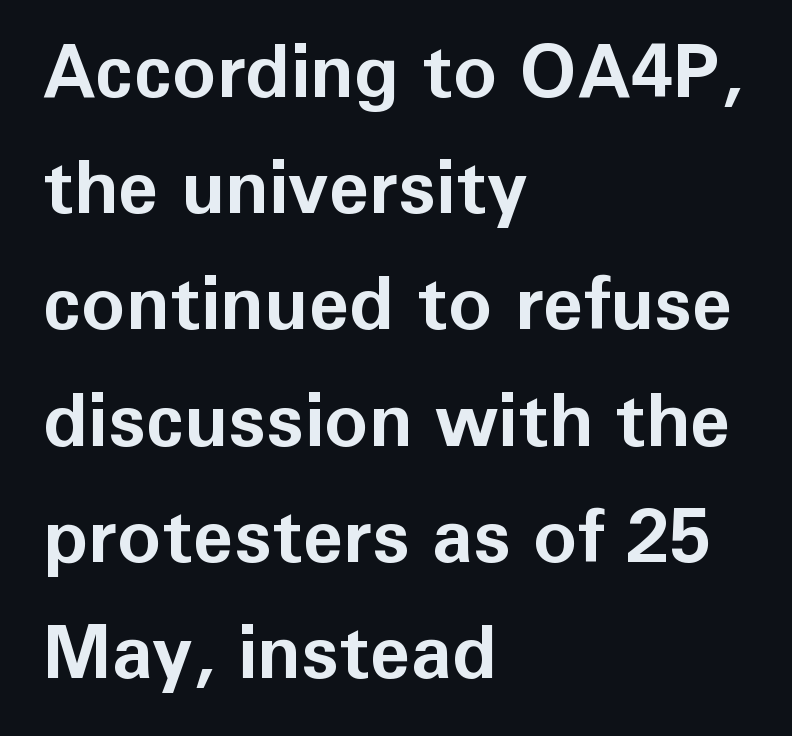
{"serif": "no", "italic": "no", "bold": "yes", "weight": "bold", "width": "normal", "stroke_contrast": "low", "x_height": "medium", "monospaced": "no", "underline": "no", "align": "left", "line_spacing": "normal", "line_spacing_ratio": 1.57, "letter_spacing": "normal", "letter_spacing_em": 0.0, "glyph_px": 74}
